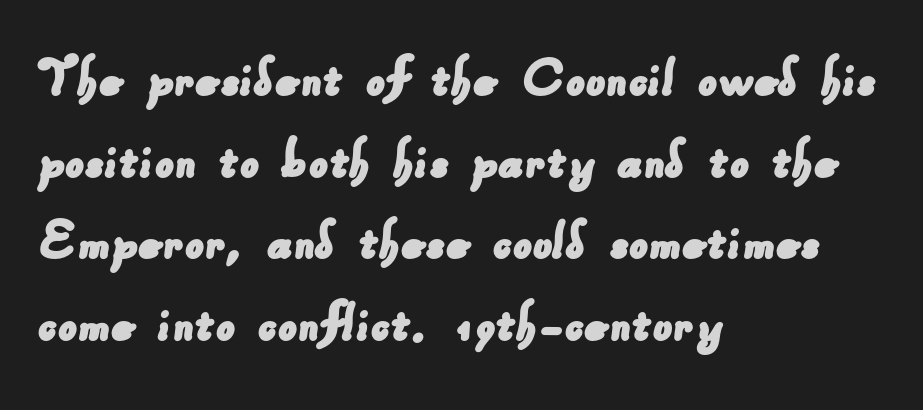
Check the space under the baseline: it is left empty. In terms of letterform style, serifs are entirely absent. The lines in this sample share a left origin and differ only in where they stop. Compared with typical paragraphs, the rows here are spaced about the same. Varying glyph widths throughout — classic text-font behaviour.
